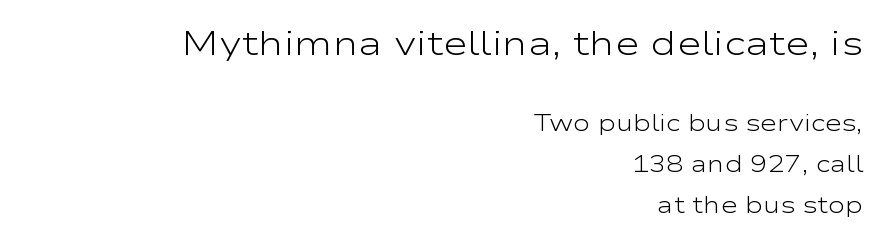
Top chunk: large. Bottom chunk: small. No italicization has been applied; the sample stays upright. Stroke thickness stays within the range of a standard reading face or lighter. This rendering features lettering with no underline. This is sans-serif lettering, the kind often seen on screens and signage. In CSS terms this would be text-align: right.
